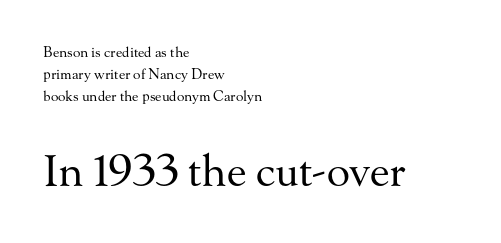
Q: Is the text bold? A: No.
Q: Is the text italic (slanted)? A: No, it is upright.
Q: Is the typeface a serif or a sans-serif typeface? A: Serif.
Q: Is the text underlined? A: No.
Q: How is the paragraph aligned? A: Left-aligned.
Q: Is the spacing between letters normal or unusually wide? A: Normal.
Q: Is the spacing between lines tight, normal or loose? A: Normal.
Q: Which block of text is set in a larger size, the first (top) or the second (bottom)? A: The second (bottom) one.
Q: Width (condensed, normal, or wide)? A: Normal.
Q: Stroke contrast? A: Medium.
Q: x-height? A: Small.
Q: Monospaced? A: No.
